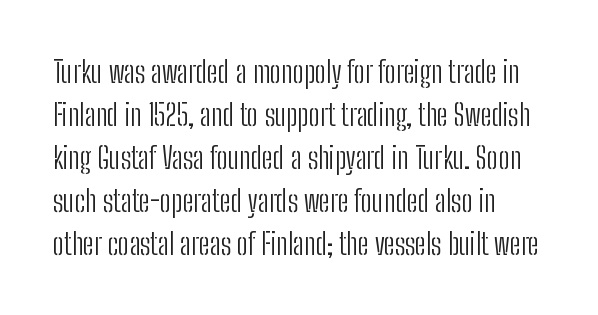
{"serif": "no", "italic": "no", "bold": "no", "weight": "light", "width": "condensed", "stroke_contrast": "low", "x_height": "medium", "monospaced": "no", "underline": "no", "line_spacing": "normal", "line_spacing_ratio": 1.43, "letter_spacing": "normal", "letter_spacing_em": 0.0, "glyph_px": 30}
